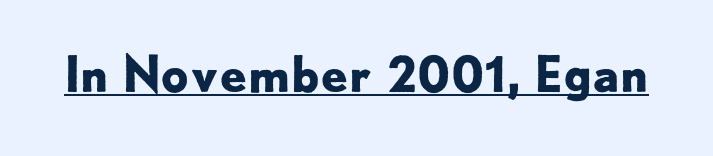
{"serif": "no", "italic": "no", "bold": "yes", "weight": "bold", "width": "normal", "stroke_contrast": "low", "x_height": "small", "monospaced": "no", "underline": "yes", "letter_spacing": "normal", "letter_spacing_em": 0.0, "glyph_px": 49}
